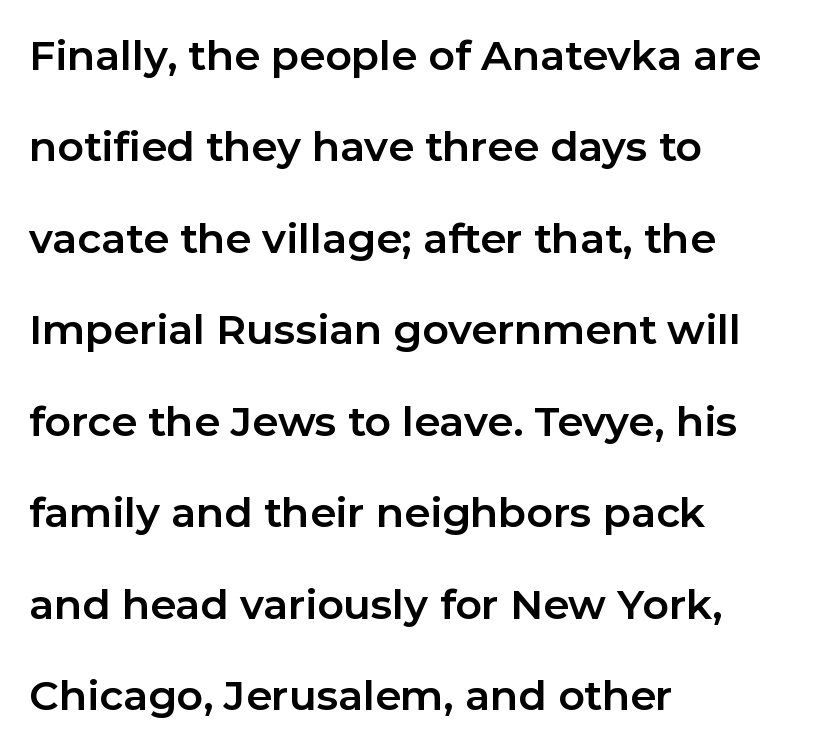
Where is the straight margin? On the left. The gap between lines stays unmarked. Its strokes are broad and dark, the hallmark of bold type. Stroke terminals: plain, sans-serif. These lines keep a tight, regular rhythm from letter to letter.
